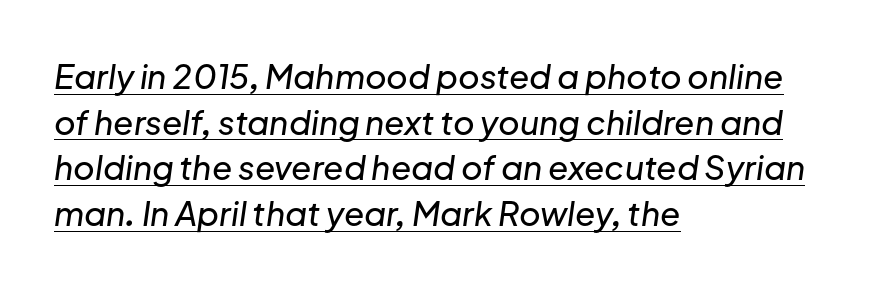
Observe the lean: these are italic letterforms. Short note: letters normally spaced. Emphasis is given by a line drawn under the lettering. Each letter keeps its own natural width here, so spacing adapts to shape. A typesetter would call this leading conventional body-copy spacing.
